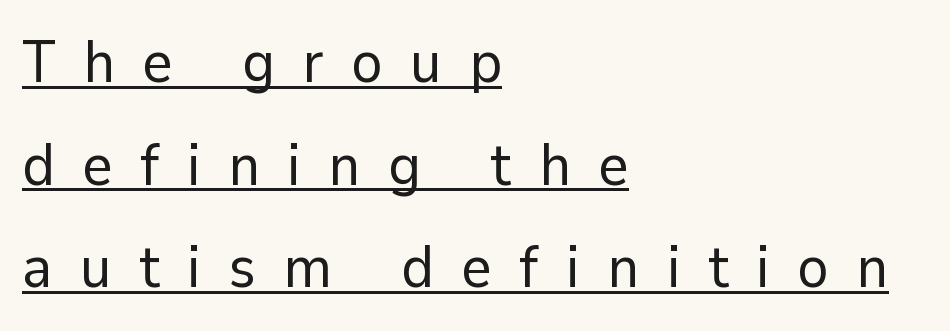
The image shows 59 px regular-weight sans-serif type, upright; set left-aligned, line spacing 1.74x, unusually wide letter spacing (+0.46 em), underlined; low stroke contrast and a medium x-height.
